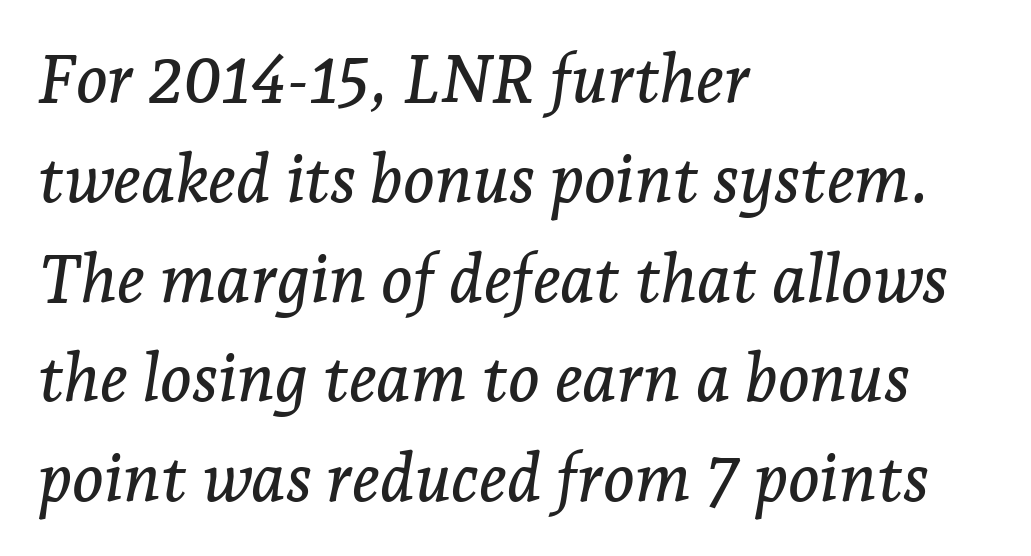
Q: Is the text italic (slanted)? A: Yes, it leans right by about 7 degrees.
Q: Is the typeface a serif or a sans-serif typeface? A: Serif.
Q: Is the text underlined? A: No.
Q: How is the paragraph aligned? A: Left-aligned.
Q: Is the spacing between letters normal or unusually wide? A: Normal.
Q: Is the spacing between lines tight, normal or loose? A: Normal.
Q: Width (condensed, normal, or wide)? A: Normal.
Q: Stroke contrast? A: Low.
Q: x-height? A: Medium.
Q: Monospaced? A: No.
